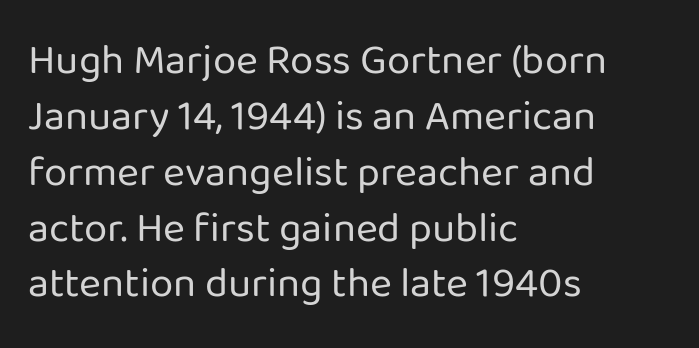
Regarding serifs, this sample does without them. You could not count columns in this text — the font is proportionally spaced. Ordinary non-slanted type is in use. The characters are drawn with everyday or finer stroke widths.
